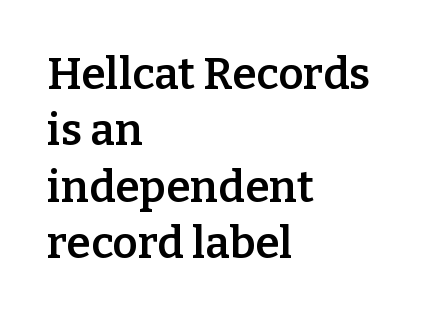
Q: Is the text bold? A: Semi-bold.
Q: Is the text italic (slanted)? A: No, it is upright.
Q: Is the typeface a serif or a sans-serif typeface? A: Serif.
Q: Is the text underlined? A: No.
Q: How is the paragraph aligned? A: Left-aligned.
Q: Is the spacing between letters normal or unusually wide? A: Normal.
Q: Is the spacing between lines tight, normal or loose? A: Normal.
Q: Width (condensed, normal, or wide)? A: Normal.
Q: Stroke contrast? A: Low.
Q: x-height? A: Medium.
Q: Monospaced? A: No.
